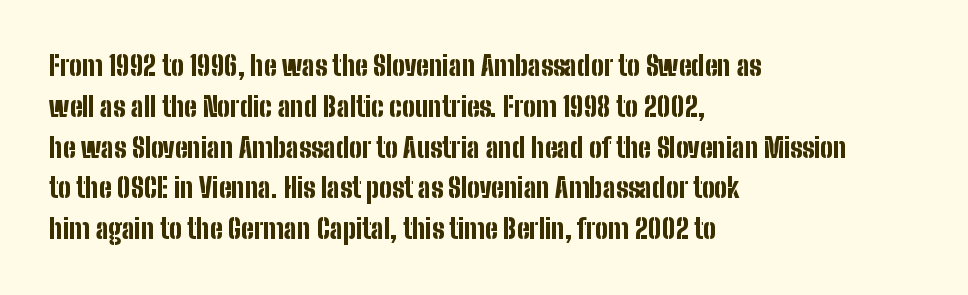
This is the regular roman posture of the typeface. Regarding leading, the lines here are spaced in the standard way. Heft: maximum for text — a bold. The specimen omits any rule beneath the text block's lines.
